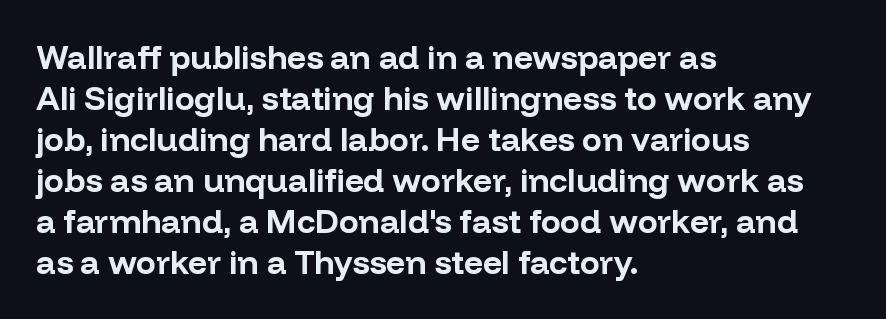
{"serif": "no", "italic": "no", "bold": "yes", "weight": "bold", "width": "normal", "stroke_contrast": "low", "x_height": "medium", "monospaced": "no", "underline": "no", "align": "left", "line_spacing_ratio": 1.24, "letter_spacing": "normal", "letter_spacing_em": 0.0, "glyph_px": 33}
